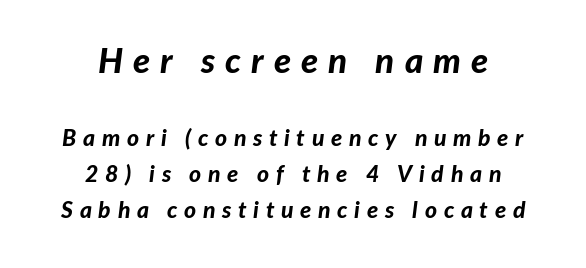
The image shows 35 px bold type, italic (leaning right); set centered, normal line spacing (1.57x), unusually wide letter spacing (+0.29 em), not underlined; the first (top) block is 1.52x larger; low stroke contrast and a medium x-height.
